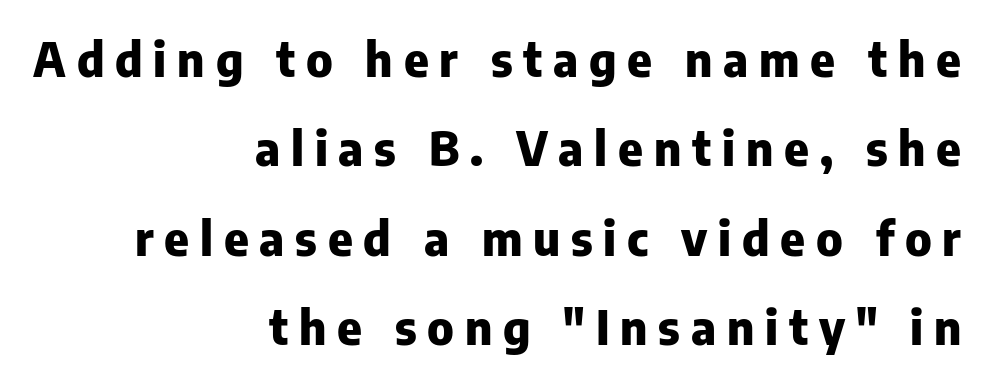
The image shows 47 px heavy sans-serif type, upright; set right-aligned, loose line spacing (1.9x), unusually wide letter spacing (+0.23 em), not underlined; low stroke contrast and a medium x-height.
